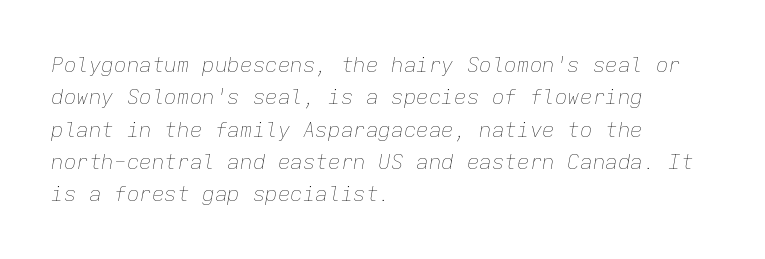
The image shows 21 px text type, italic (leaning right); set left-aligned, normal line spacing (1.54x), normal letter spacing, not underlined.
